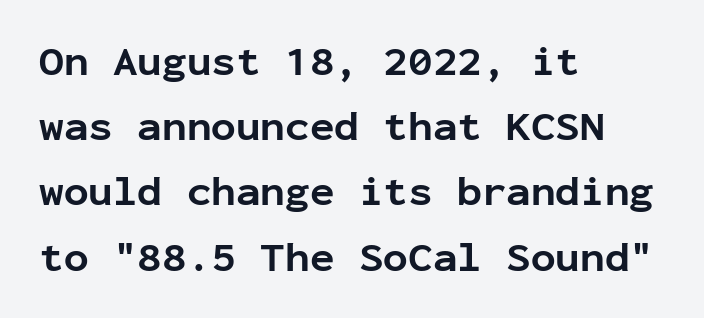
Q: Is the text bold? A: Yes.
Q: Is the text italic (slanted)? A: No, it is upright.
Q: Is the typeface a serif or a sans-serif typeface? A: Sans-serif.
Q: Is the text underlined? A: No.
Q: How is the paragraph aligned? A: Left-aligned.
Q: Is the spacing between letters normal or unusually wide? A: Normal.
Q: Is the spacing between lines tight, normal or loose? A: Normal.
Q: Width (condensed, normal, or wide)? A: Normal.
Q: Stroke contrast? A: Low.
Q: x-height? A: Medium.
Q: Monospaced? A: Yes.
